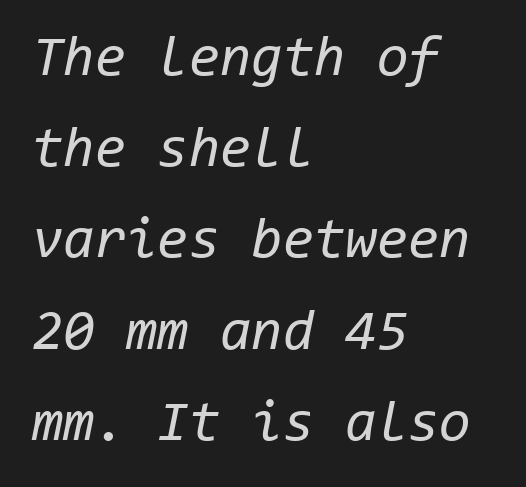
Q: Is the text bold? A: No.
Q: Is the text italic (slanted)? A: Yes, it leans right by about 11 degrees.
Q: Is the text underlined? A: No.
Q: How is the paragraph aligned? A: Left-aligned.
Q: Is the spacing between letters normal or unusually wide? A: Normal.
Q: Is the spacing between lines tight, normal or loose? A: Normal.
Q: Width (condensed, normal, or wide)? A: Normal.
Q: Stroke contrast? A: Low.
Q: x-height? A: Medium.
Q: Monospaced? A: Yes.
